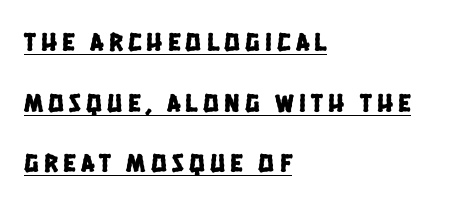
{"underline": "yes", "align": "left", "line_spacing": "loose", "line_spacing_ratio": 2.33, "letter_spacing": "wide", "letter_spacing_em": 0.2, "glyph_px": 26}
